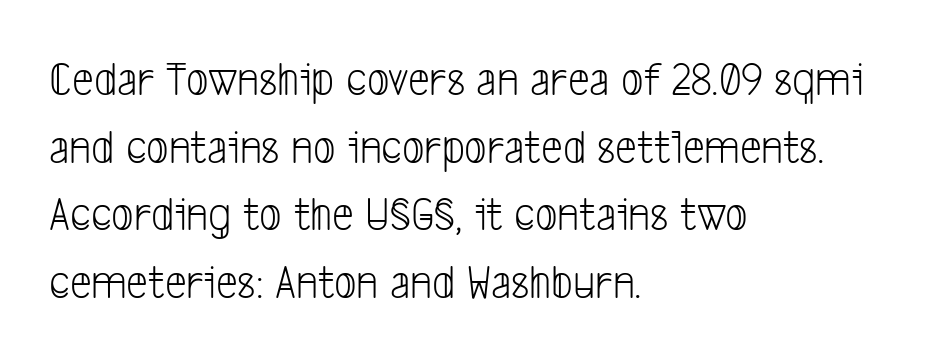
Q: Is the text bold? A: No.
Q: Is the typeface a serif or a sans-serif typeface? A: Sans-serif.
Q: Is the text underlined? A: No.
Q: How is the paragraph aligned? A: Left-aligned.
Q: Is the spacing between letters normal or unusually wide? A: Normal.
Q: Is the spacing between lines tight, normal or loose? A: Normal.
Q: Width (condensed, normal, or wide)? A: Condensed.
Q: Stroke contrast? A: Low.
Q: x-height? A: Medium.
Q: Monospaced? A: No.
